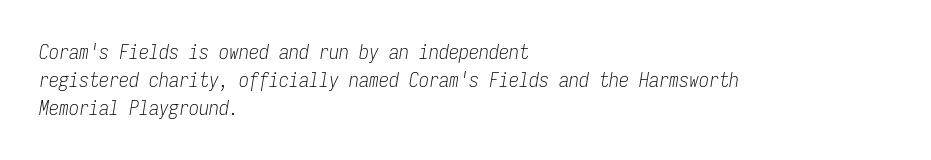
{"italic": "yes", "lean": "right", "slant_degrees": 9, "bold": "no", "underline": "no", "align": "left", "line_spacing": "normal", "line_spacing_ratio": 1.39, "letter_spacing": "normal", "letter_spacing_em": 0.0, "glyph_px": 20}
